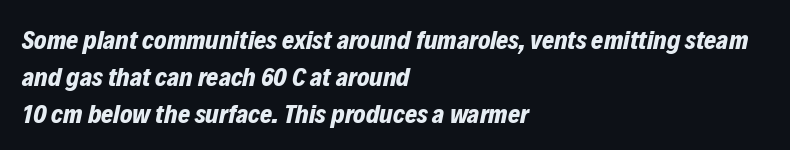
{"italic": "yes", "lean": "right", "slant_degrees": 12, "bold": "yes", "underline": "no", "align": "left", "line_spacing": "normal", "line_spacing_ratio": 1.42, "letter_spacing": "normal", "letter_spacing_em": 0.0, "glyph_px": 26}
